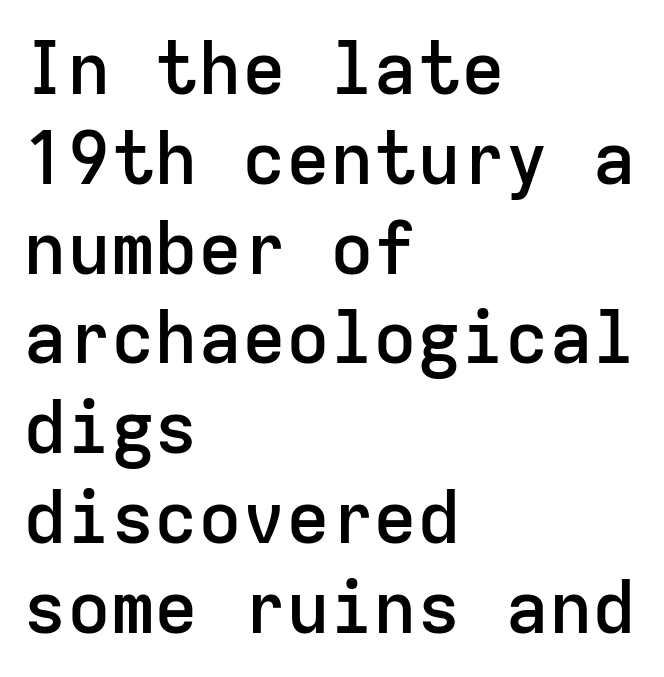
The image shows 73 px semibold sans-serif type, upright, monospaced; set left-aligned, line spacing 1.23x, normal letter spacing, not underlined; low stroke contrast and a medium x-height.
